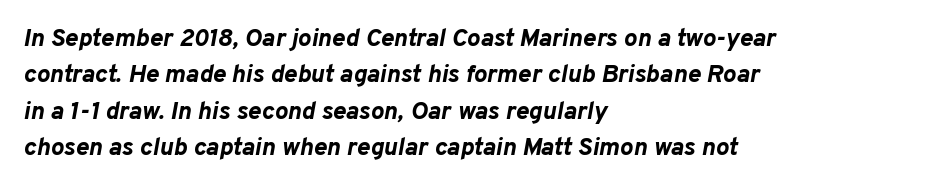
{"italic": "yes", "lean": "right", "slant_degrees": 10, "bold": "yes", "underline": "no", "align": "left", "line_spacing": "normal", "line_spacing_ratio": 1.46, "letter_spacing": "normal", "letter_spacing_em": 0.0, "glyph_px": 25}
